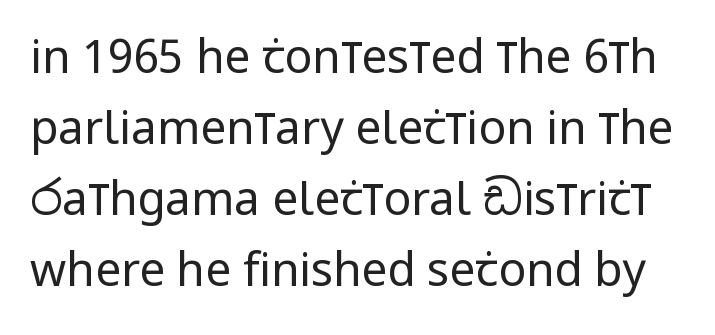
The image shows 46 px regular-weight, condensed sans-serif type, upright; set normal line spacing (1.54x), normal letter spacing, not underlined; low stroke contrast and a large x-height.
